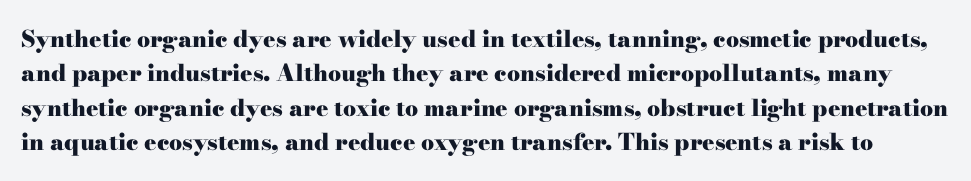
Q: Is the text bold? A: Yes.
Q: Is the text italic (slanted)? A: No, it is upright.
Q: Is the text underlined? A: No.
Q: Is the spacing between letters normal or unusually wide? A: Normal.
Q: Is the spacing between lines tight, normal or loose? A: Normal.
